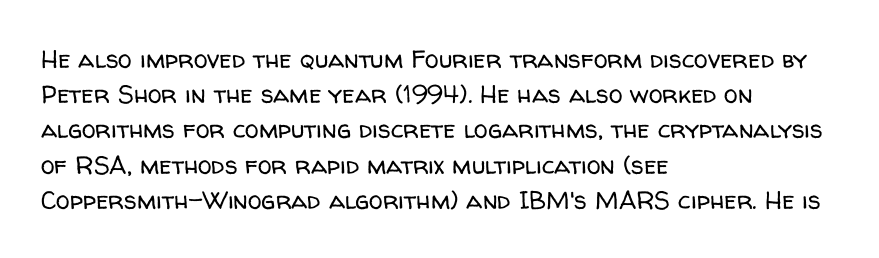
Q: Is the text bold? A: No.
Q: Is the text italic (slanted)? A: No, it is upright.
Q: Is the text underlined? A: No.
Q: How is the paragraph aligned? A: Left-aligned.
Q: Is the spacing between letters normal or unusually wide? A: Normal.
Q: Is the spacing between lines tight, normal or loose? A: Normal.
